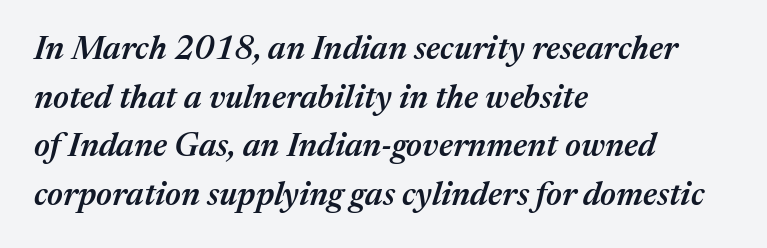
{"italic": "yes", "lean": "right", "slant_degrees": 17, "bold": "semi", "weight": "semibold", "width": "normal", "stroke_contrast": "medium", "x_height": "medium", "monospaced": "no", "underline": "no", "align": "left", "line_spacing": "normal", "line_spacing_ratio": 1.47, "letter_spacing": "normal", "letter_spacing_em": 0.0, "glyph_px": 33}
